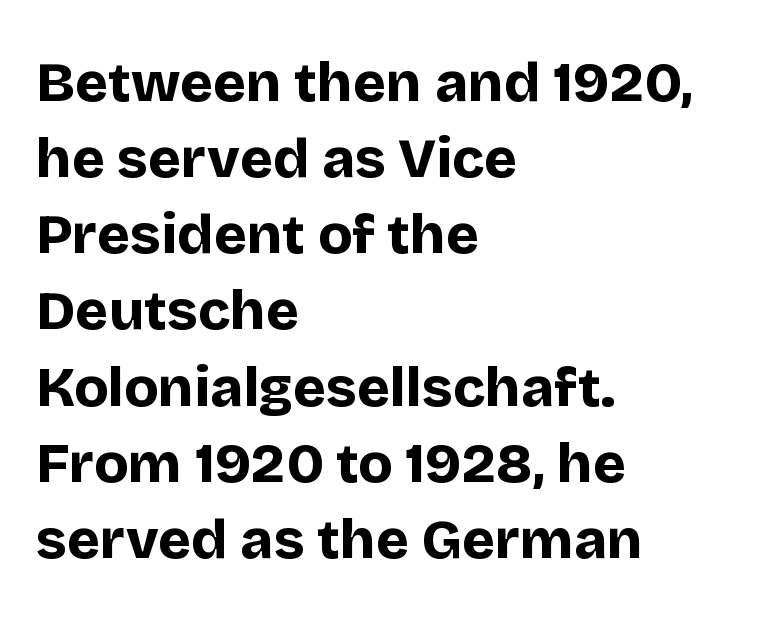
Nothing unusual about the tracking: characters are spaced as the font intends. You'd pick this weight for a headline — it's a proper bold. The rendering uses natural spacing where letterforms have individual widths. Font category for this specimen: sans-serif. The string is rendered with underlining switched off. The typography opts for an upright posture over an oblique one.
